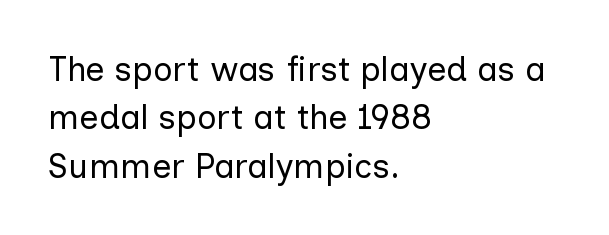
The image shows 34 px regular-weight sans-serif type, upright; set left-aligned, normal line spacing (1.42x), normal letter spacing, not underlined; low stroke contrast and a medium x-height.
